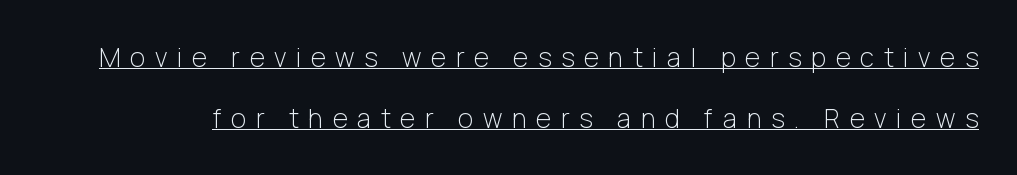
The image shows 26 px text type, upright; set loose line spacing (2.34x), unusually wide letter spacing (+0.37 em), underlined.
